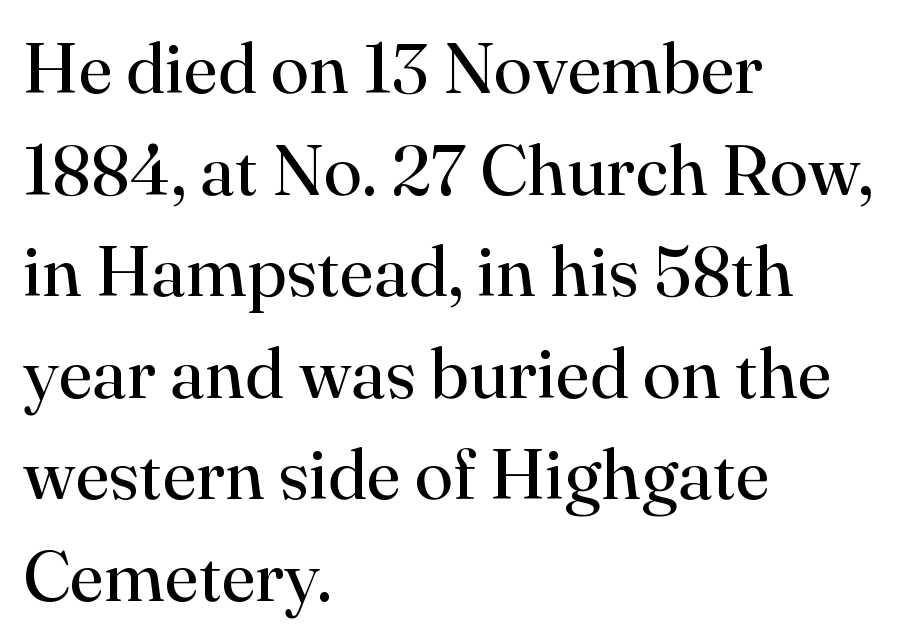
The image shows 71 px regular-weight serif type, upright; set left-aligned, normal line spacing (1.43x), normal letter spacing, not underlined; high stroke contrast and a small x-height.
